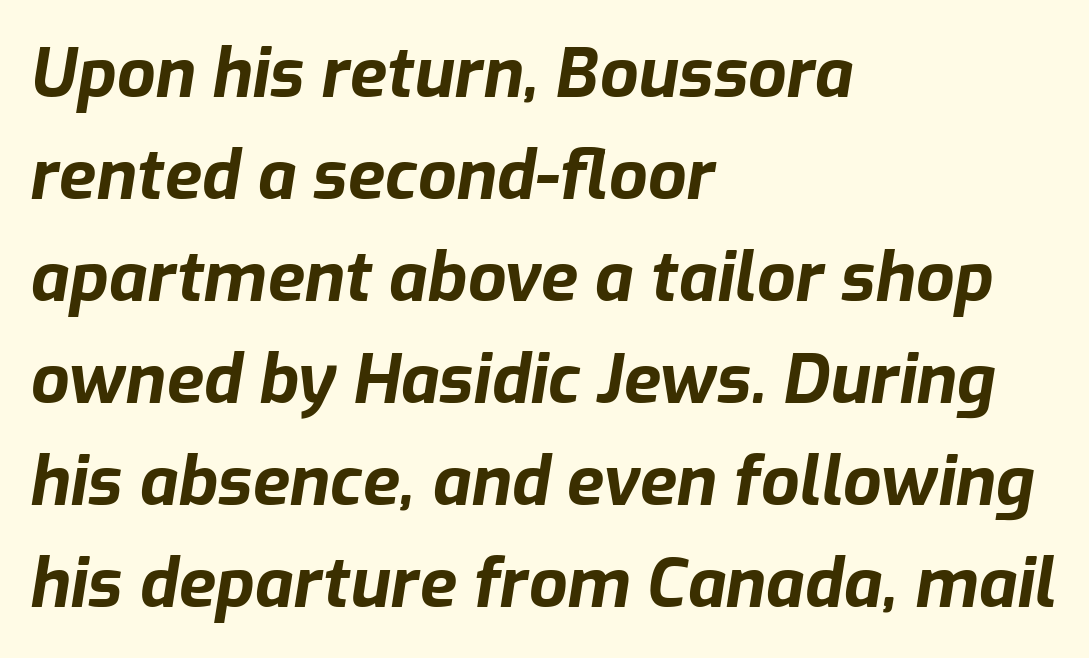
The image shows 68 px bold type, italic (leaning right); set left-aligned, normal line spacing (1.5x), normal letter spacing, not underlined; low stroke contrast and a medium x-height.
